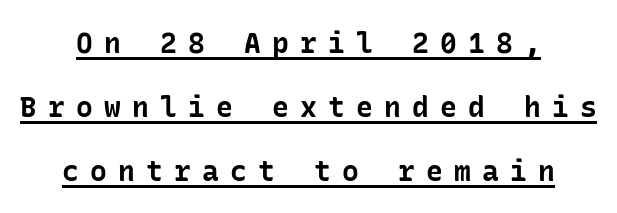
{"serif": "no", "italic": "no", "bold": "yes", "weight": "bold", "width": "normal", "stroke_contrast": "low", "x_height": "medium", "underline": "yes", "align": "center", "line_spacing": "loose", "line_spacing_ratio": 2.28, "letter_spacing": "wide", "letter_spacing_em": 0.4, "glyph_px": 28}
